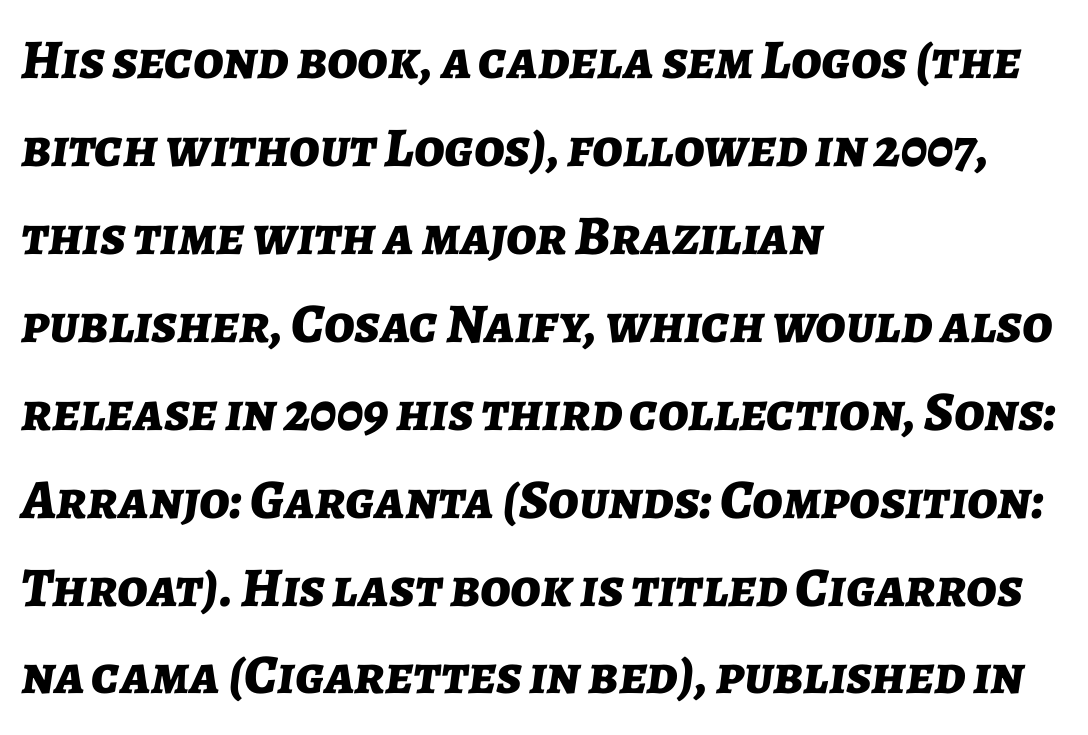
Left-aligned paragraph, ragged on the right. The axis of the letterforms is tilted away from vertical. Does the weight exceed regular? Yes, all the way to bold. Baseline-to-baseline distance is the conventional proportion of letter height. Varying glyph widths throughout — classic text-font behaviour. No extra tracking has been applied to these lines.
